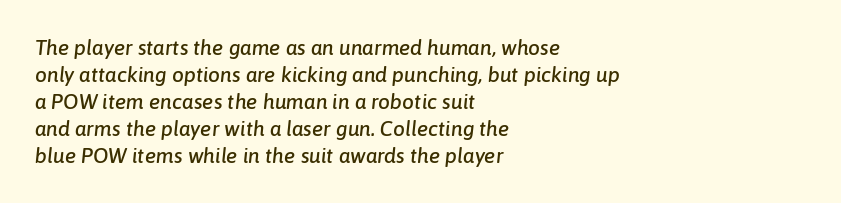
Letter spacing: default. Rendered with sloped, italic letterforms. This sample keeps an unexceptional amount of space between lines. The text block is weighted toward the left margin, trailing off unevenly rightward.
